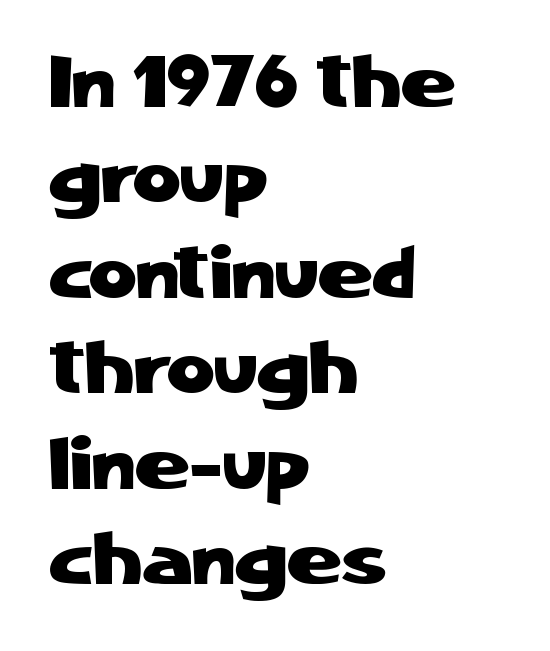
Nothing unusual about the tracking: characters are spaced as the font intends. These lines are rendered in a variable-pitch font. Unlike italic type, these characters show no tilt at all. These lines sit exactly where default settings would place them. A sans-serif font was chosen for this passage.
